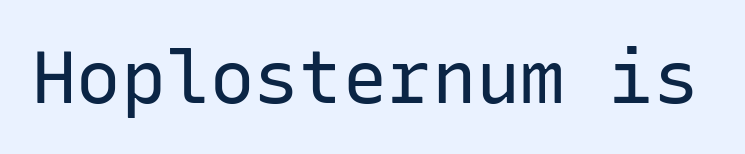
{"serif": "no", "italic": "no", "bold": "no", "weight": "regular", "width": "normal", "stroke_contrast": "low", "x_height": "medium", "monospaced": "yes", "underline": "no", "letter_spacing": "normal", "letter_spacing_em": 0.0, "glyph_px": 74}
